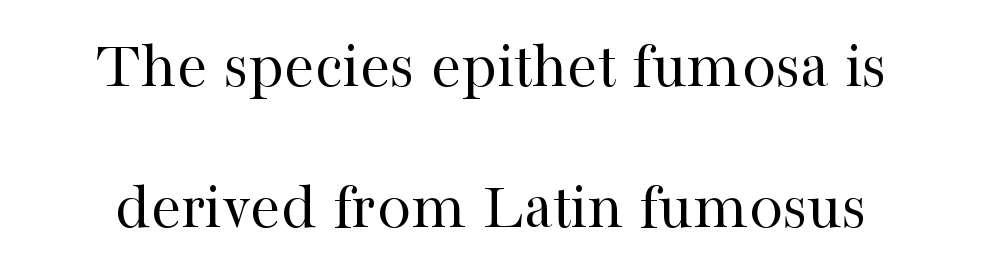
Q: Is the text bold? A: No.
Q: Is the text italic (slanted)? A: No, it is upright.
Q: Is the typeface a serif or a sans-serif typeface? A: Serif.
Q: Is the text underlined? A: No.
Q: Is the spacing between letters normal or unusually wide? A: Normal.
Q: Is the spacing between lines tight, normal or loose? A: Loose.
Q: Width (condensed, normal, or wide)? A: Normal.
Q: Stroke contrast? A: High.
Q: x-height? A: Medium.
Q: Monospaced? A: No.
